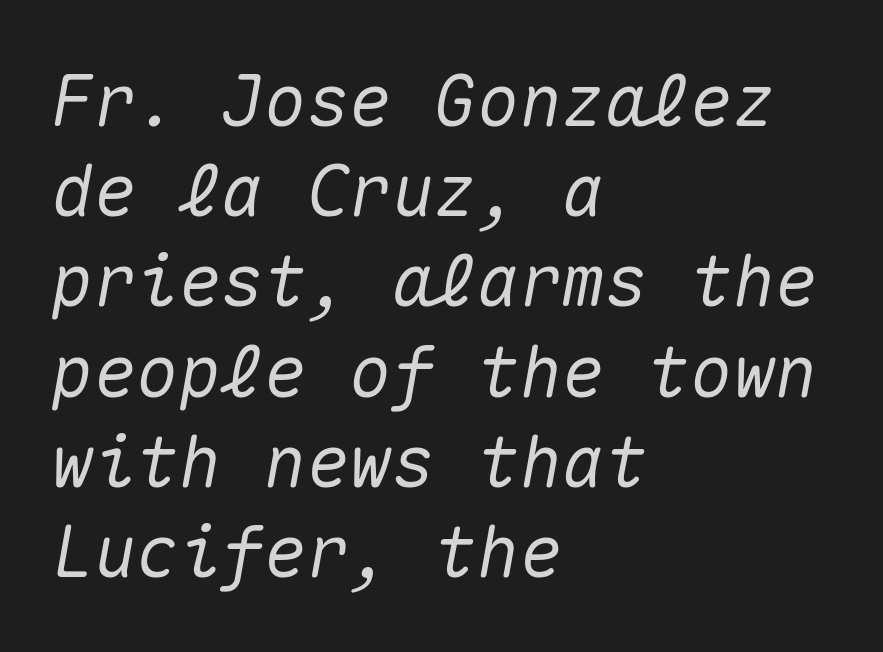
Q: Is the text italic (slanted)? A: Yes, it leans right by about 10 degrees.
Q: Is the text underlined? A: No.
Q: How is the paragraph aligned? A: Left-aligned.
Q: Is the spacing between letters normal or unusually wide? A: Normal.
Q: Is the spacing between lines tight, normal or loose? A: Normal.
Q: Width (condensed, normal, or wide)? A: Normal.
Q: Stroke contrast? A: Medium.
Q: x-height? A: Medium.
Q: Monospaced? A: Yes.
